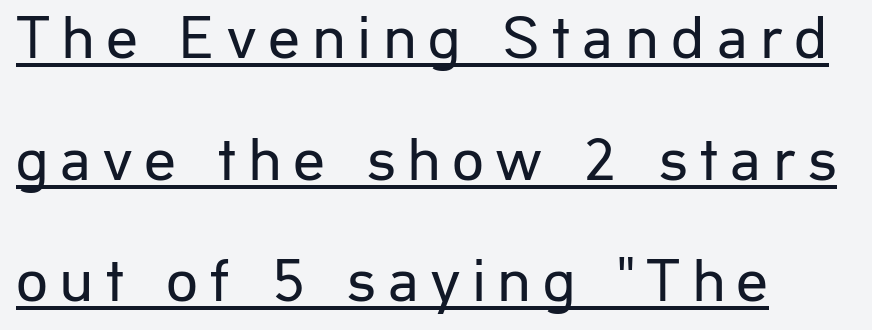
Unlike italic type, these characters show no tilt at all. Summary of weight: not heavy and not bold. Which margin do the lines hug? The left one — the right edge is uneven. Every word sits above its own underline. Does the leading feel generous? Absolutely, it's lavish. Character widths vary here, with narrow letters taking less room than wide ones.
